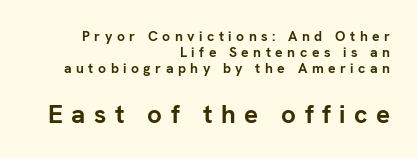
The image shows 26 px bold type, upright; set right-aligned, line spacing 1.16x, unusually wide letter spacing (+0.32 em), not underlined; the second (bottom) block is 1.86x larger.
